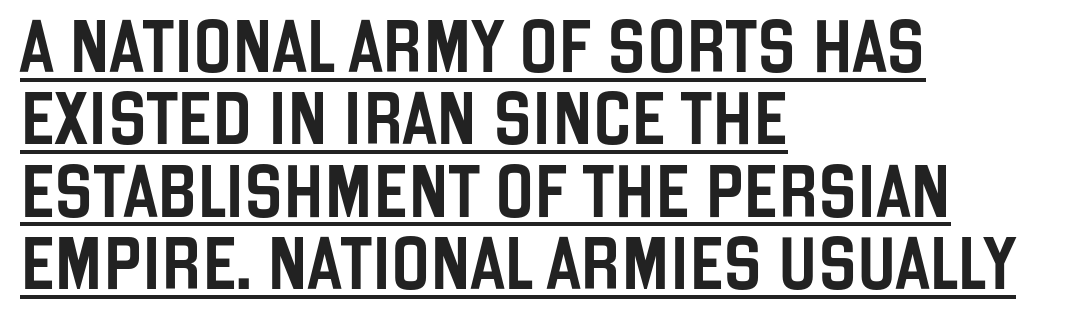
Horizontal bands of white between lines are of average thickness. Characters follow at the spacing the type designer built in. Compared with undecorated copy, this sample adds a rule below the words. When letters stand straight like this, we call the style roman or upright. These lines are rendered in a variable-pitch font. The type family on display is of the sans-serif kind.
